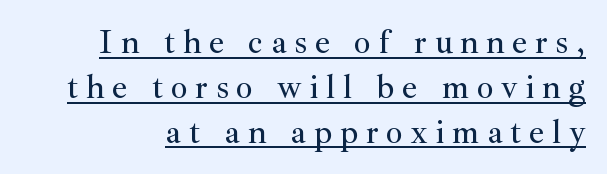
The image shows 34 px serif type, upright; set normal line spacing (1.32x), unusually wide letter spacing (+0.22 em), underlined; medium stroke contrast and a small x-height.
